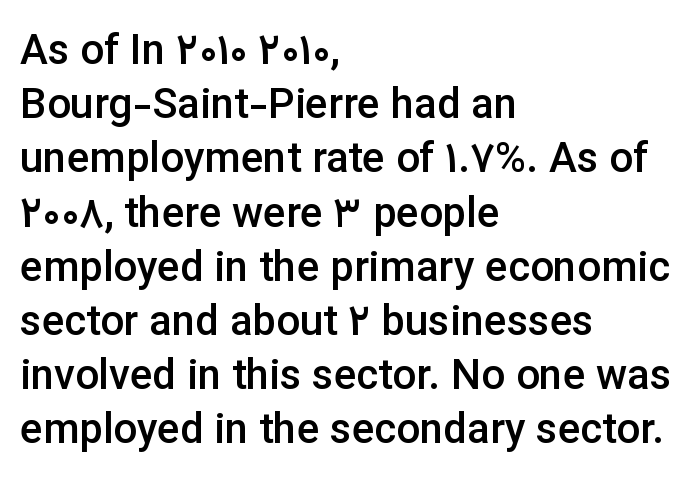
Q: Is the text bold? A: Semi-bold.
Q: Is the text italic (slanted)? A: No, it is upright.
Q: Is the typeface a serif or a sans-serif typeface? A: Sans-serif.
Q: Is the text underlined? A: No.
Q: How is the paragraph aligned? A: Left-aligned.
Q: Is the spacing between letters normal or unusually wide? A: Normal.
Q: Is the spacing between lines tight, normal or loose? A: Normal.
Q: Width (condensed, normal, or wide)? A: Normal.
Q: Stroke contrast? A: Low.
Q: x-height? A: Medium.
Q: Monospaced? A: No.
